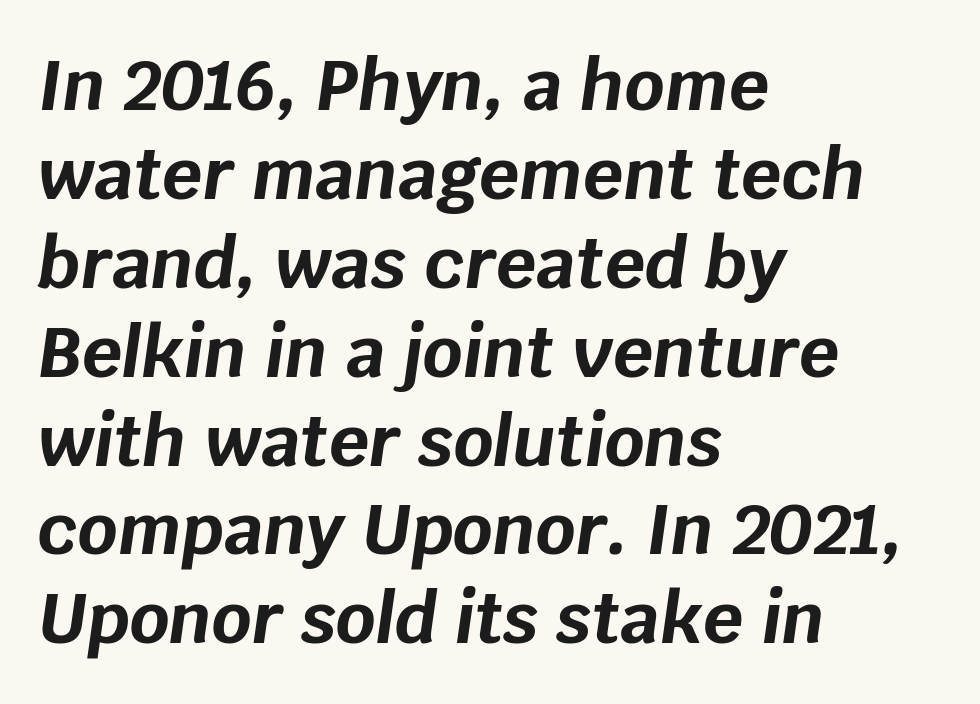
{"italic": "yes", "lean": "right", "slant_degrees": 8, "bold": "yes", "weight": "bold", "width": "normal", "stroke_contrast": "low", "x_height": "large", "monospaced": "no", "underline": "no", "align": "left", "line_spacing": "normal", "line_spacing_ratio": 1.27, "letter_spacing": "normal", "letter_spacing_em": 0.0, "glyph_px": 70}
